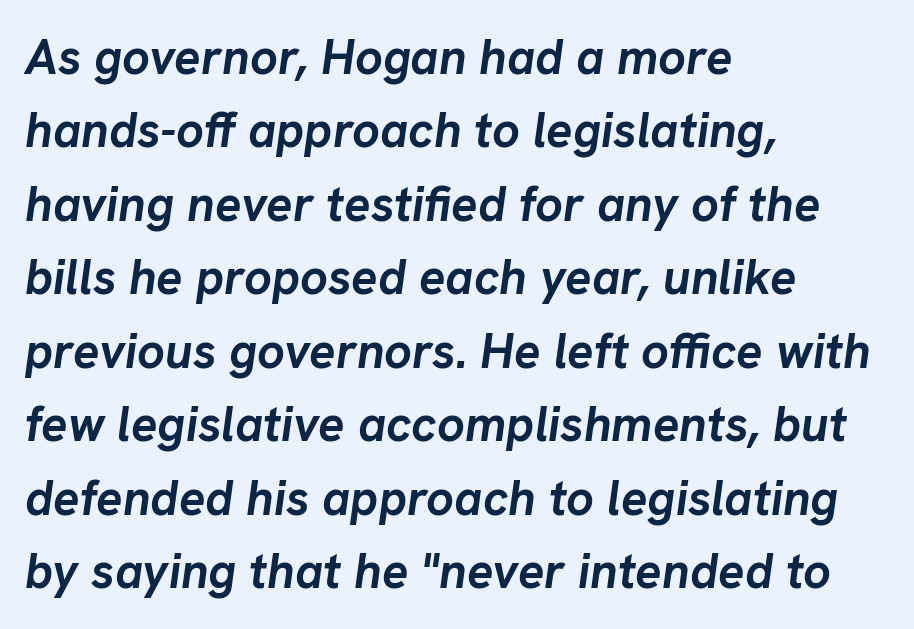
{"italic": "yes", "lean": "right", "slant_degrees": 8, "bold": "yes", "weight": "semibold", "width": "normal", "stroke_contrast": "low", "x_height": "medium", "monospaced": "no", "underline": "no", "align": "left", "line_spacing": "normal", "line_spacing_ratio": 1.5, "letter_spacing": "normal", "letter_spacing_em": 0.0, "glyph_px": 49}
